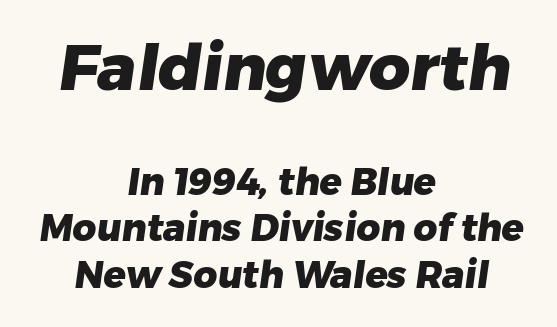
Evenly set lines give the paragraph a standard silhouette. Nobody drew a line under any word here. The block sitting higher on the canvas is the one with enlarged characters. As a designer I'd log this as weight 700, bold.
